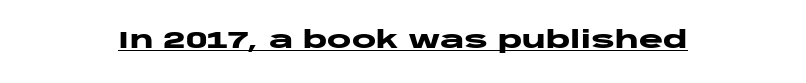
The image shows 23 px bold type, upright; set normal letter spacing, underlined.
